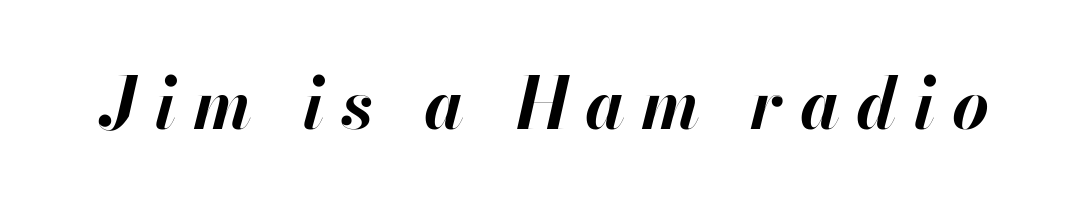
{"italic": "yes", "lean": "right", "slant_degrees": 13, "bold": "yes", "weight": "bold", "width": "normal", "stroke_contrast": "high", "x_height": "small", "monospaced": "no", "underline": "no", "letter_spacing": "wide", "letter_spacing_em": 0.23, "glyph_px": 71}
